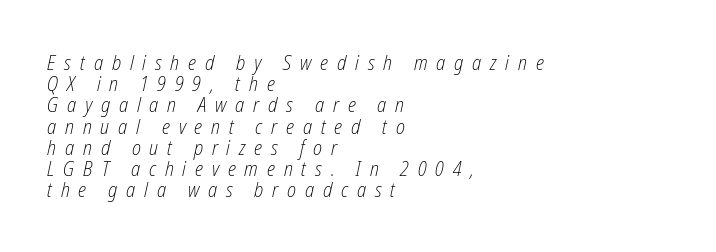
Alignment: flush left. Quick note: underline off. An italicized treatment has been applied to the whole sample. The face looks like a standard text weight, possibly lighter. Cramped leading. The passage shown has open, widely tracked lettering throughout.
